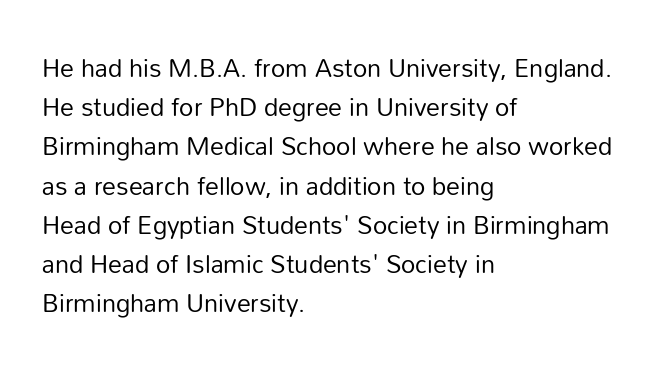
The image shows 25 px text type, upright; set left-aligned, normal line spacing (1.57x), normal letter spacing, not underlined.
